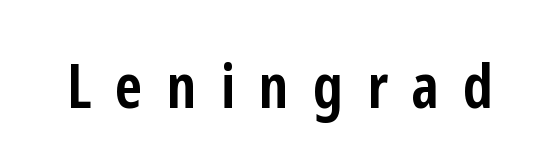
Q: Is the text bold? A: Yes.
Q: Is the text italic (slanted)? A: No, it is upright.
Q: Is the typeface a serif or a sans-serif typeface? A: Sans-serif.
Q: Is the text underlined? A: No.
Q: Is the spacing between letters normal or unusually wide? A: Unusually wide.
Q: Width (condensed, normal, or wide)? A: Condensed.
Q: Stroke contrast? A: Low.
Q: x-height? A: Medium.
Q: Monospaced? A: No.
